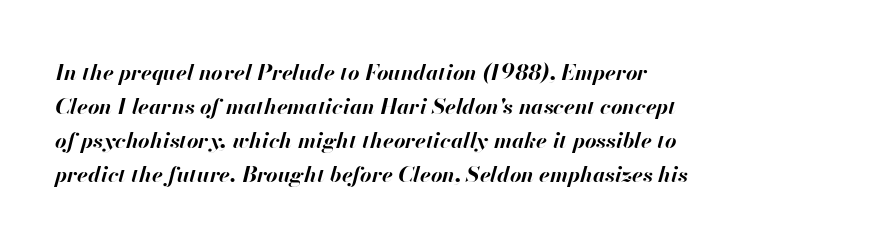
{"italic": "yes", "lean": "right", "slant_degrees": 13, "bold": "yes", "underline": "no", "align": "left", "line_spacing": "normal", "line_spacing_ratio": 1.55, "letter_spacing": "normal", "letter_spacing_em": 0.0, "glyph_px": 22}
